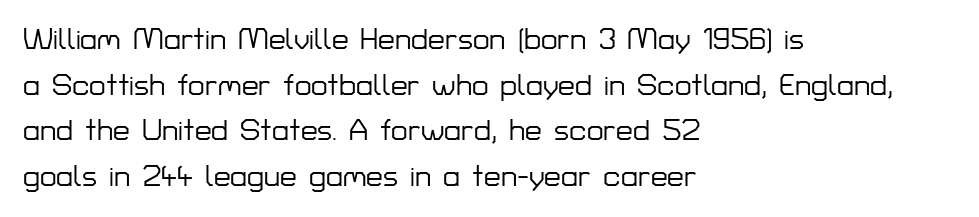
Line beginnings align vertically; line endings do not. The face used here is proportionally spaced, like ordinary book or web type. A normal amount of white space separates one row of letters from the next. Clear beneath every line of the passage. Students, note that the glyphs here touch the page at normal intervals. Font category for this specimen: sans-serif.
